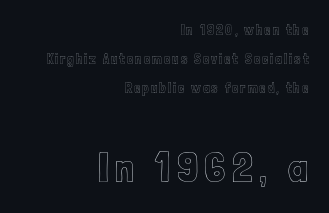
The designer dialed line spacing up above the default. Nope, not italic — everything's standing straight. Varying glyph widths throughout — classic text-font behaviour. Between these two stacked blocks, the lower one wins on size.
